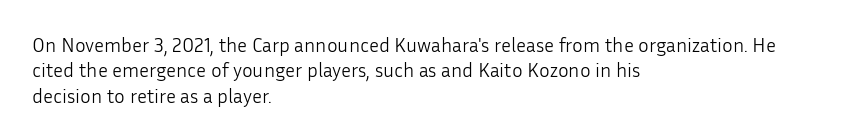
The image shows 20 px text type, upright; set left-aligned, normal line spacing (1.27x), normal letter spacing, not underlined.
